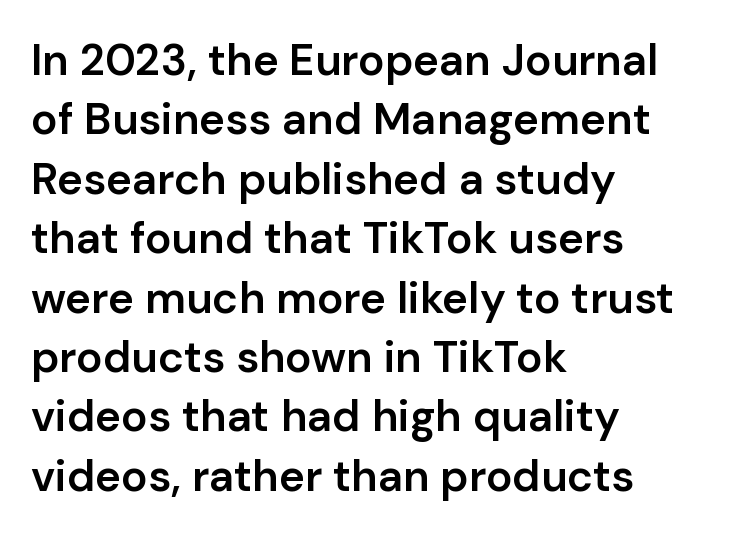
{"serif": "no", "italic": "no", "bold": "semi", "weight": "semibold", "width": "normal", "stroke_contrast": "low", "x_height": "medium", "monospaced": "no", "underline": "no", "align": "left", "line_spacing": "normal", "line_spacing_ratio": 1.35, "letter_spacing": "normal", "letter_spacing_em": 0.0, "glyph_px": 44}
